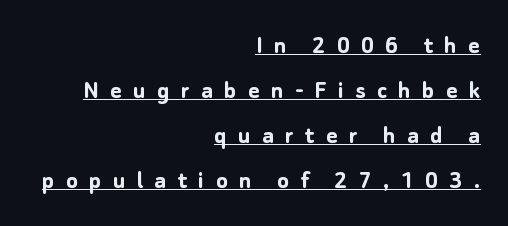
The image shows 27 px bold type, upright; set right-aligned, normal line spacing (1.67x), unusually wide letter spacing (+0.42 em), underlined.
